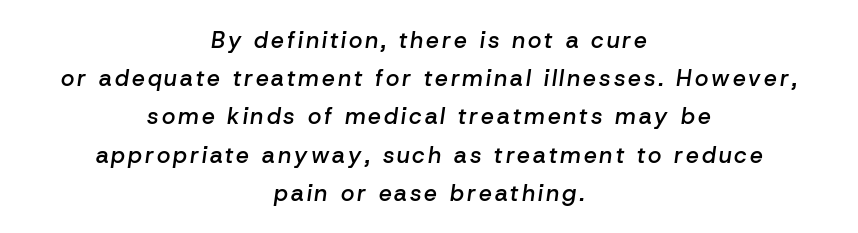
Q: Is the text bold? A: Semi-bold.
Q: Is the text italic (slanted)? A: Yes, it leans right by about 8 degrees.
Q: Is the text underlined? A: No.
Q: How is the paragraph aligned? A: Centered.
Q: Is the spacing between lines tight, normal or loose? A: Normal.
